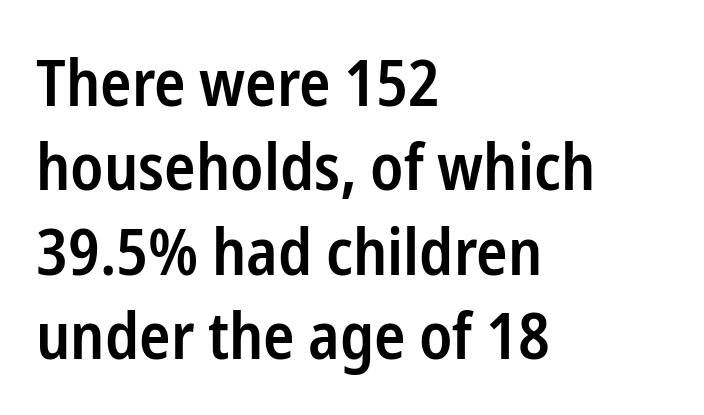
The image shows 65 px semibold, condensed sans-serif type, upright; set left-aligned, normal line spacing (1.3x), normal letter spacing, not underlined; low stroke contrast and a medium x-height.
